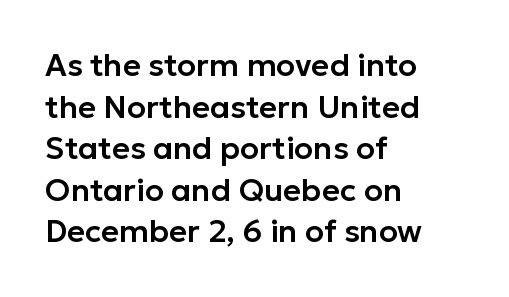
{"serif": "no", "italic": "no", "width": "normal", "stroke_contrast": "low", "x_height": "medium", "monospaced": "no", "underline": "no", "align": "left", "line_spacing": "normal", "line_spacing_ratio": 1.34, "letter_spacing": "normal", "letter_spacing_em": 0.0, "glyph_px": 31}
